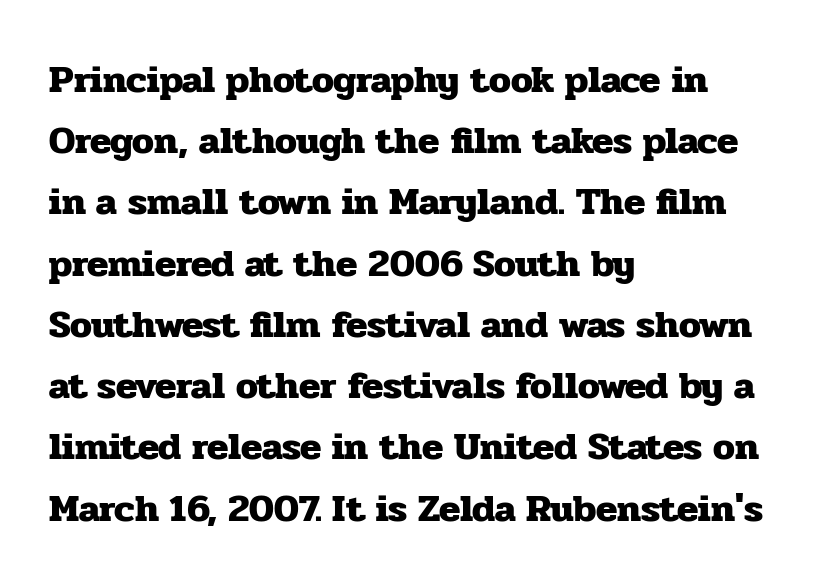
Summary of vertical rhythm: regular, with standard interline spacing. This rendering employs a face with finishing strokes, i.e., a serif. Stroke thickness is high; the sample reads as a true bold. All the whitespace from short lines collects on the right. Standard letterfit; no display-style spreading of the glyphs. Descenders hang freely into open space.
